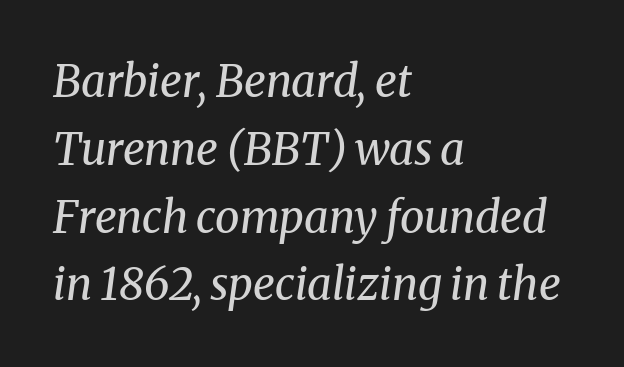
The image shows 44 px regular-weight serif type, italic (leaning right); set left-aligned, normal line spacing (1.54x), normal letter spacing, not underlined; medium stroke contrast and a medium x-height.
